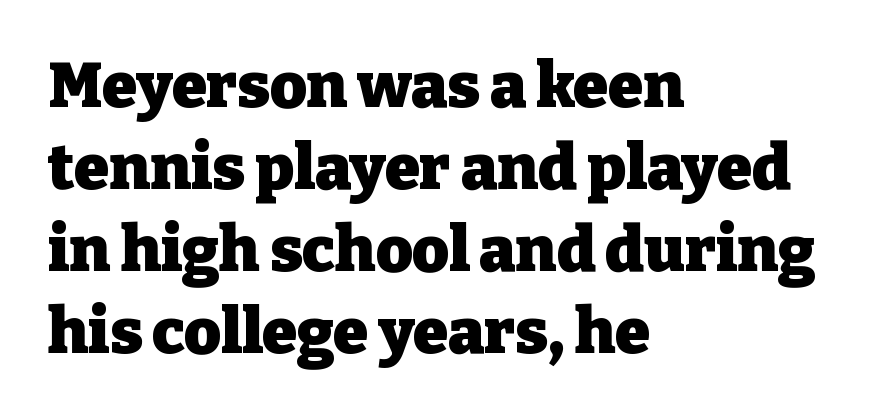
{"serif": "yes", "italic": "no", "bold": "yes", "weight": "heavy", "width": "normal", "stroke_contrast": "low", "x_height": "medium", "monospaced": "no", "underline": "no", "align": "left", "line_spacing": "normal", "line_spacing_ratio": 1.3, "letter_spacing": "normal", "letter_spacing_em": 0.0, "glyph_px": 63}
